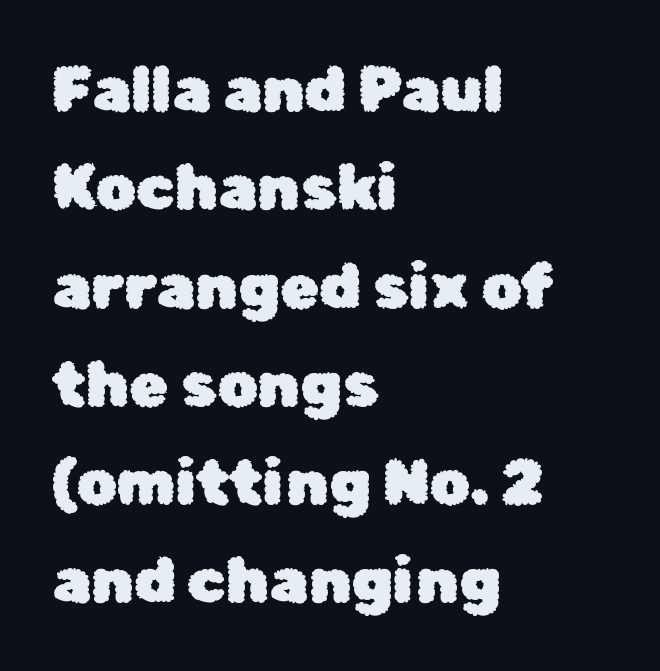
{"serif": "no", "italic": "no", "width": "normal", "stroke_contrast": "low", "x_height": "medium", "monospaced": "no", "underline": "no", "align": "left", "line_spacing": "normal", "line_spacing_ratio": 1.56, "letter_spacing": "normal", "letter_spacing_em": 0.0, "glyph_px": 63}
